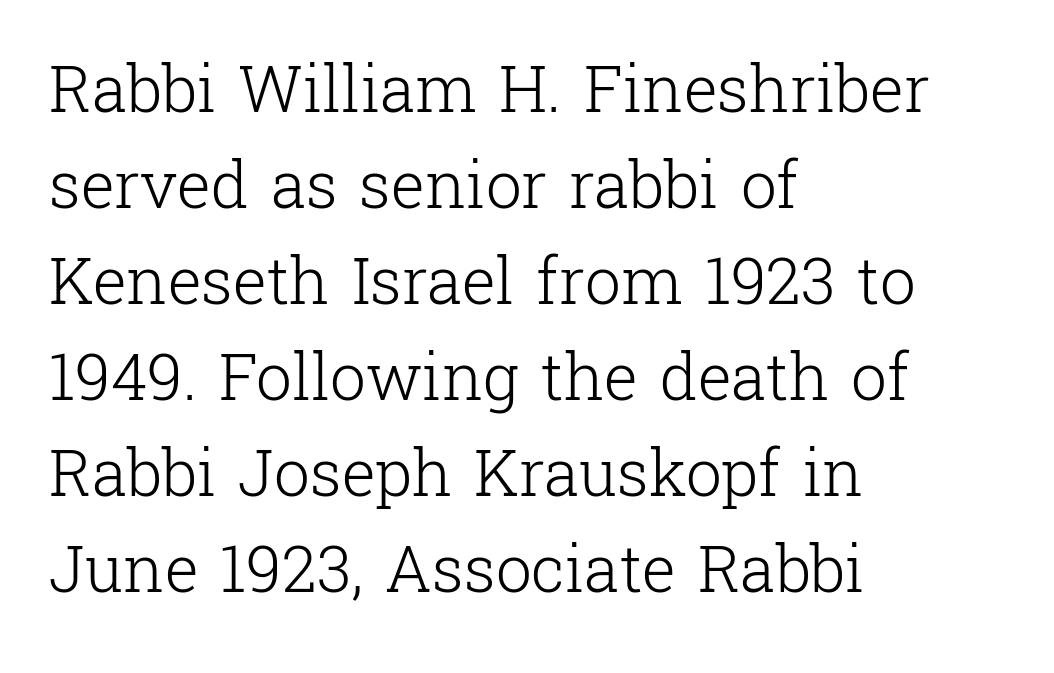
{"serif": "yes", "italic": "no", "bold": "no", "weight": "light", "width": "normal", "stroke_contrast": "low", "x_height": "medium", "monospaced": "no", "underline": "no", "align": "left", "line_spacing": "normal", "line_spacing_ratio": 1.5, "letter_spacing": "normal", "letter_spacing_em": 0.0, "glyph_px": 64}
